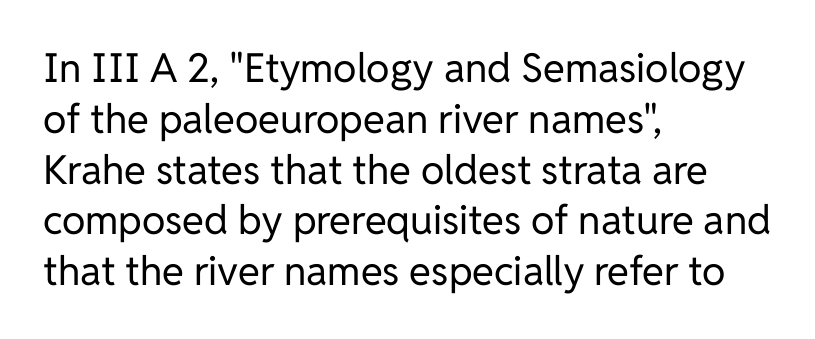
Q: Is the text bold? A: No.
Q: Is the text italic (slanted)? A: No, it is upright.
Q: Is the typeface a serif or a sans-serif typeface? A: Sans-serif.
Q: Is the text underlined? A: No.
Q: How is the paragraph aligned? A: Left-aligned.
Q: Is the spacing between letters normal or unusually wide? A: Normal.
Q: Is the spacing between lines tight, normal or loose? A: Normal.
Q: Width (condensed, normal, or wide)? A: Normal.
Q: Stroke contrast? A: Low.
Q: x-height? A: Medium.
Q: Monospaced? A: No.
